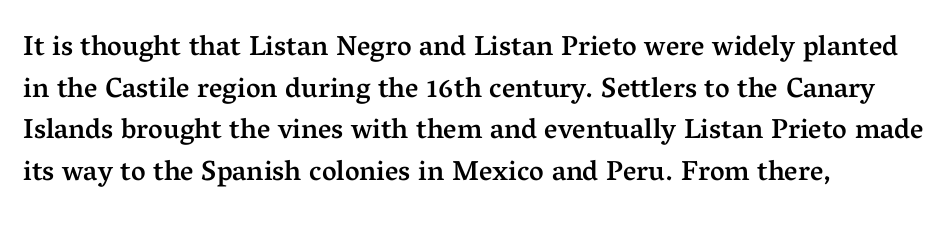
Alignment: flush left. Ordinary non-slanted type is in use. A clean baseline with only descenders dipping below it. Looks like regular typesetting: each glyph gets only the width it needs. Each glyph is drawn with semibold strokes, heavier than normal yet not fully bold. Observe the serifs anchoring each vertical stroke in this sample.
